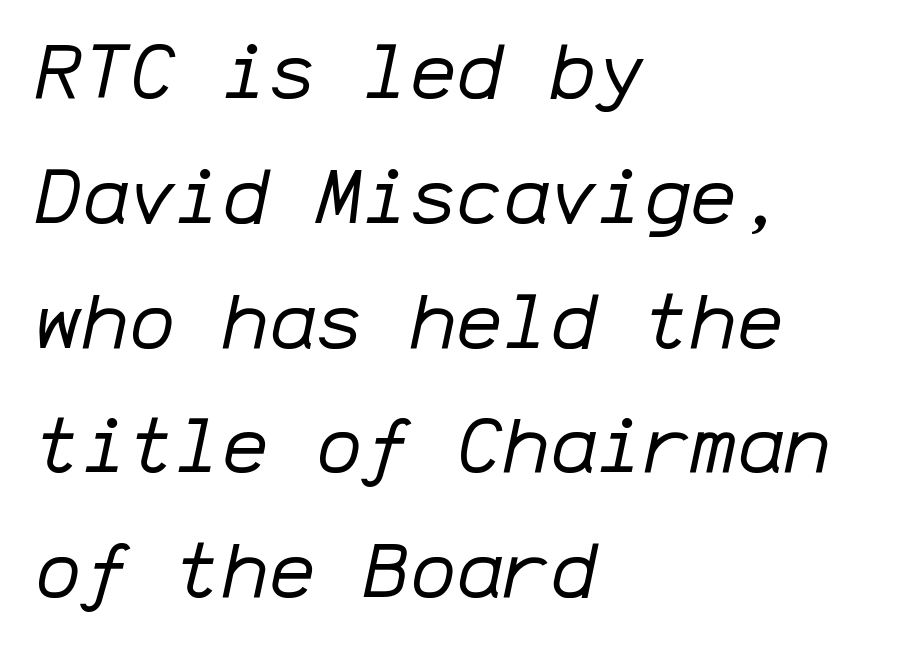
Q: Is the text bold? A: No.
Q: Is the text italic (slanted)? A: Yes, it leans right by about 12 degrees.
Q: Is the text underlined? A: No.
Q: How is the paragraph aligned? A: Left-aligned.
Q: Is the spacing between letters normal or unusually wide? A: Normal.
Q: Is the spacing between lines tight, normal or loose? A: Normal.
Q: Width (condensed, normal, or wide)? A: Normal.
Q: Stroke contrast? A: Low.
Q: x-height? A: Medium.
Q: Monospaced? A: Yes.
